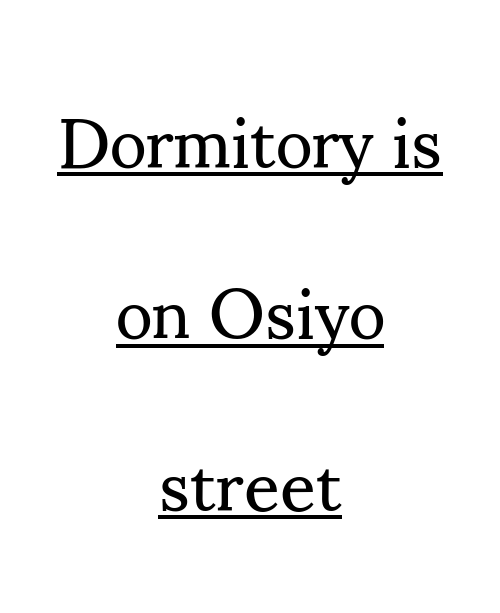
Q: Is the text bold? A: No.
Q: Is the text italic (slanted)? A: No, it is upright.
Q: Is the typeface a serif or a sans-serif typeface? A: Serif.
Q: Is the text underlined? A: Yes.
Q: How is the paragraph aligned? A: Centered.
Q: Is the spacing between letters normal or unusually wide? A: Normal.
Q: Is the spacing between lines tight, normal or loose? A: Loose.
Q: Width (condensed, normal, or wide)? A: Normal.
Q: Stroke contrast? A: Medium.
Q: x-height? A: Small.
Q: Monospaced? A: No.
